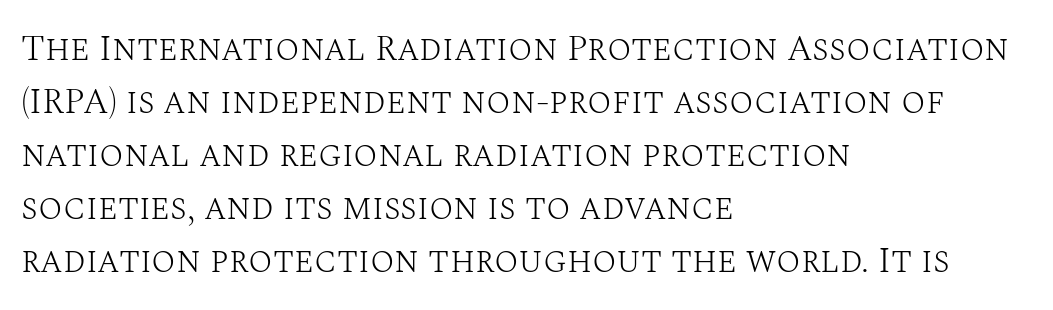
The image shows 36 px light serif type, upright; set left-aligned, normal line spacing (1.47x), normal letter spacing, not underlined; medium stroke contrast and a large x-height.
